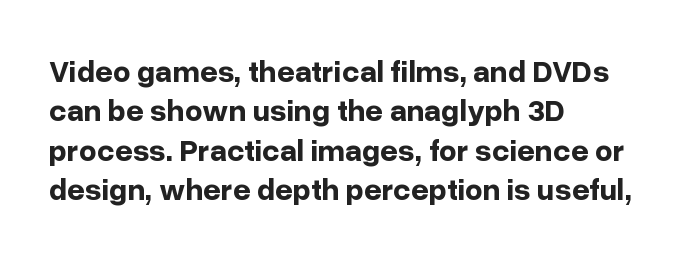
Q: Is the text bold? A: Yes.
Q: Is the text italic (slanted)? A: No, it is upright.
Q: Is the typeface a serif or a sans-serif typeface? A: Sans-serif.
Q: Is the text underlined? A: No.
Q: How is the paragraph aligned? A: Left-aligned.
Q: Is the spacing between letters normal or unusually wide? A: Normal.
Q: Is the spacing between lines tight, normal or loose? A: Normal.
Q: Width (condensed, normal, or wide)? A: Normal.
Q: Stroke contrast? A: Low.
Q: x-height? A: Medium.
Q: Monospaced? A: No.
